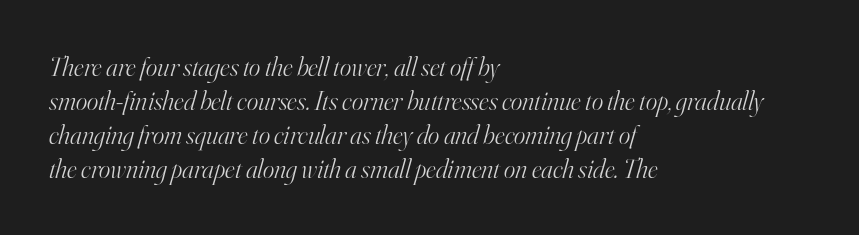
The space between consecutive lines is moderate. The rag falls on the right side of this text block. Observe the ordinary spacing: letters are neighbours, not strangers. Is this a heavy cut? Hardly; it is regular or lighter. Every character sits at an angle, as italics do. Descenders are the only things crossing below the line.
